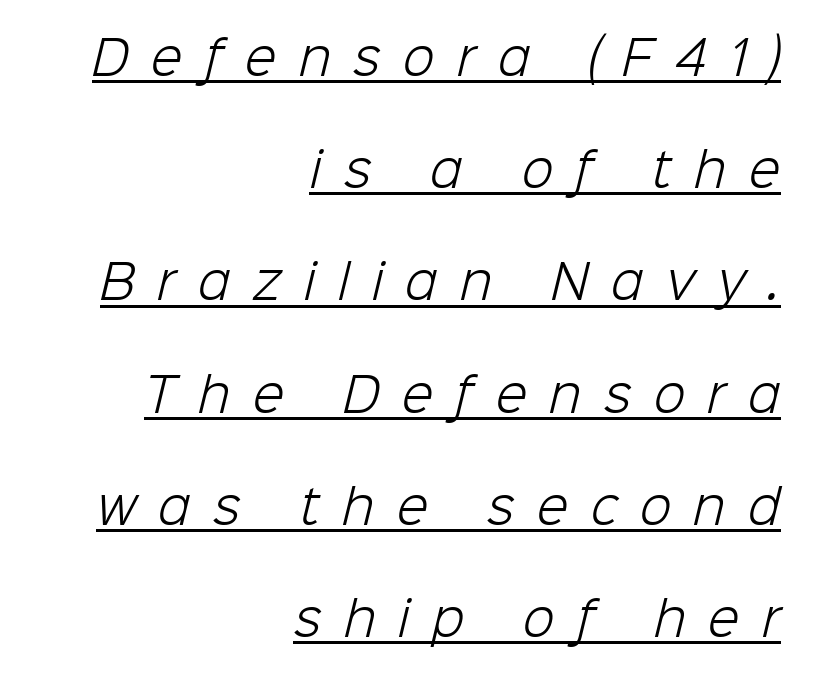
The image shows 46 px light sans-serif type; set right-aligned, loose line spacing (2.44x), unusually wide letter spacing (+0.49 em), underlined; low stroke contrast and a medium x-height.
